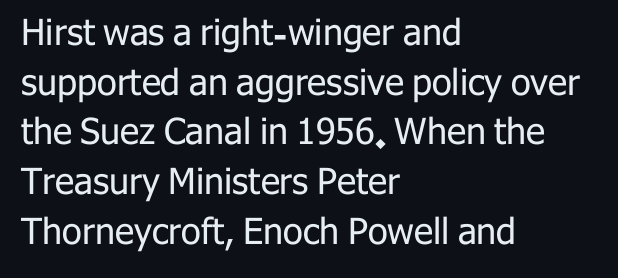
{"serif": "no", "italic": "no", "bold": "no", "weight": "regular", "width": "normal", "stroke_contrast": "low", "x_height": "medium", "monospaced": "no", "underline": "no", "align": "left", "line_spacing": "normal", "line_spacing_ratio": 1.38, "letter_spacing": "normal", "letter_spacing_em": 0.0, "glyph_px": 36}
